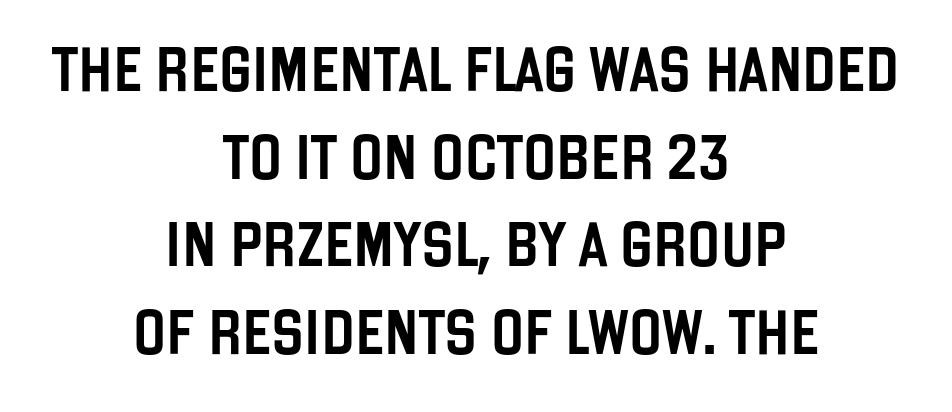
Q: Is the text italic (slanted)? A: No, it is upright.
Q: Is the typeface a serif or a sans-serif typeface? A: Sans-serif.
Q: Is the text underlined? A: No.
Q: How is the paragraph aligned? A: Centered.
Q: Is the spacing between letters normal or unusually wide? A: Normal.
Q: Is the spacing between lines tight, normal or loose? A: Loose.
Q: Width (condensed, normal, or wide)? A: Condensed.
Q: Stroke contrast? A: Low.
Q: x-height? A: Large.
Q: Monospaced? A: No.
